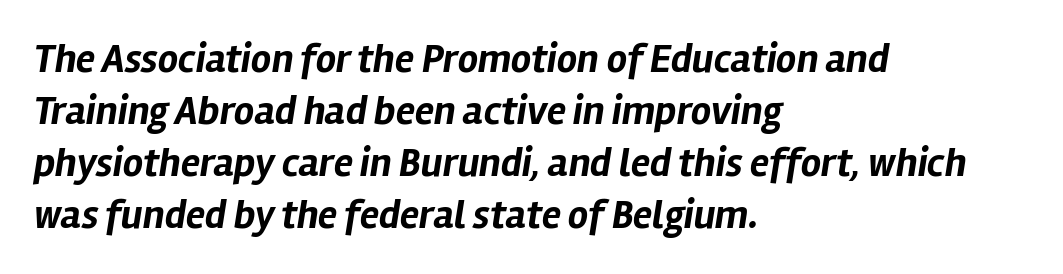
{"italic": "yes", "lean": "right", "slant_degrees": 12, "bold": "yes", "weight": "bold", "width": "normal", "stroke_contrast": "low", "x_height": "medium", "monospaced": "no", "underline": "no", "align": "left", "line_spacing": "normal", "line_spacing_ratio": 1.3, "letter_spacing": "normal", "letter_spacing_em": 0.0, "glyph_px": 40}
